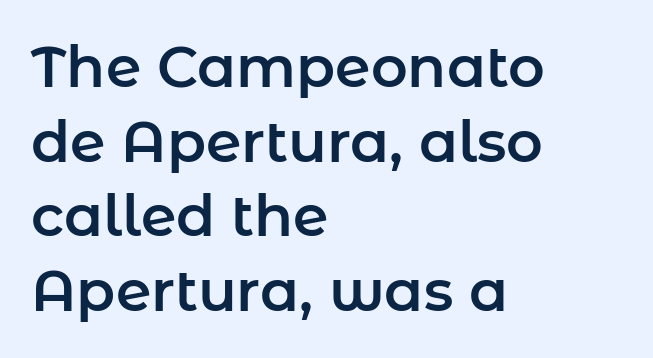
Q: Is the text italic (slanted)? A: No, it is upright.
Q: Is the typeface a serif or a sans-serif typeface? A: Sans-serif.
Q: Is the text underlined? A: No.
Q: How is the paragraph aligned? A: Left-aligned.
Q: Is the spacing between letters normal or unusually wide? A: Normal.
Q: Is the spacing between lines tight, normal or loose? A: Normal.
Q: Width (condensed, normal, or wide)? A: Normal.
Q: Stroke contrast? A: Low.
Q: x-height? A: Medium.
Q: Monospaced? A: No.
